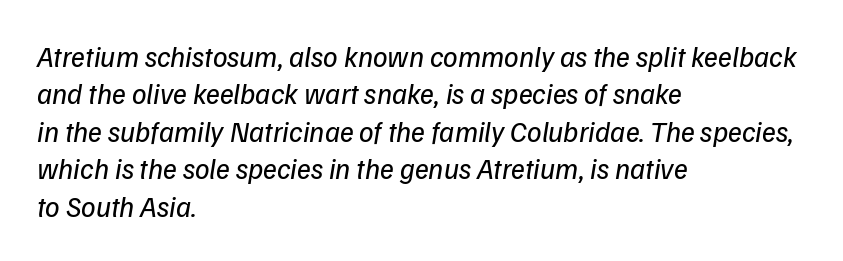
{"serif": "no", "bold": "no", "weight": "regular", "width": "normal", "stroke_contrast": "low", "x_height": "medium", "monospaced": "no", "underline": "no", "align": "left", "line_spacing": "normal", "line_spacing_ratio": 1.29, "letter_spacing": "normal", "letter_spacing_em": 0.0, "glyph_px": 29}
